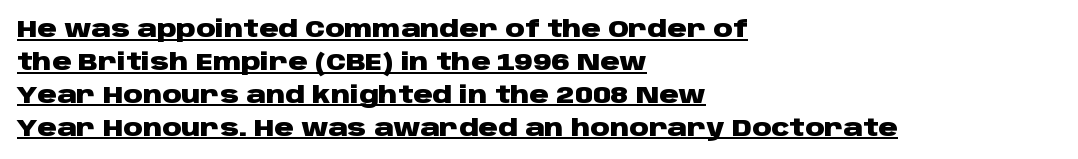
The image shows 24 px bold type, upright; set left-aligned, normal line spacing (1.37x), normal letter spacing, underlined.
